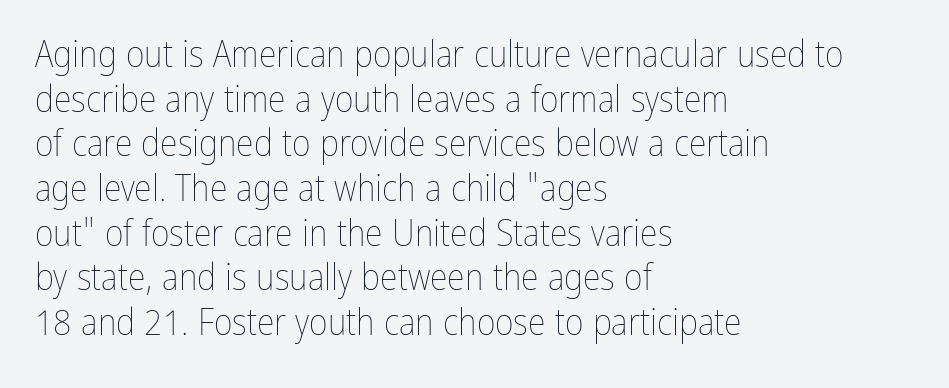
Q: Is the text bold? A: No.
Q: Is the text italic (slanted)? A: No, it is upright.
Q: Is the text underlined? A: No.
Q: How is the paragraph aligned? A: Left-aligned.
Q: Is the spacing between letters normal or unusually wide? A: Normal.
Q: Width (condensed, normal, or wide)? A: Condensed.
Q: Stroke contrast? A: Low.
Q: x-height? A: Medium.
Q: Monospaced? A: No.
